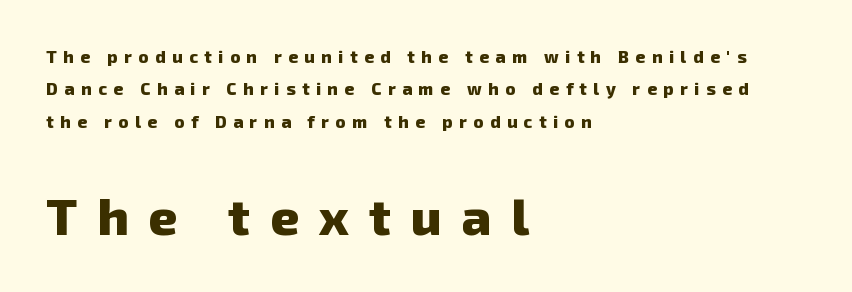
{"serif": "no", "bold": "yes", "weight": "heavy", "width": "normal", "stroke_contrast": "low", "x_height": "medium", "monospaced": "no", "underline": "no", "align": "left", "line_spacing": "loose", "line_spacing_ratio": 1.9, "letter_spacing": "wide", "letter_spacing_em": 0.39, "larger_block": "second", "size_ratio": 3.0, "glyph_px": 51}
